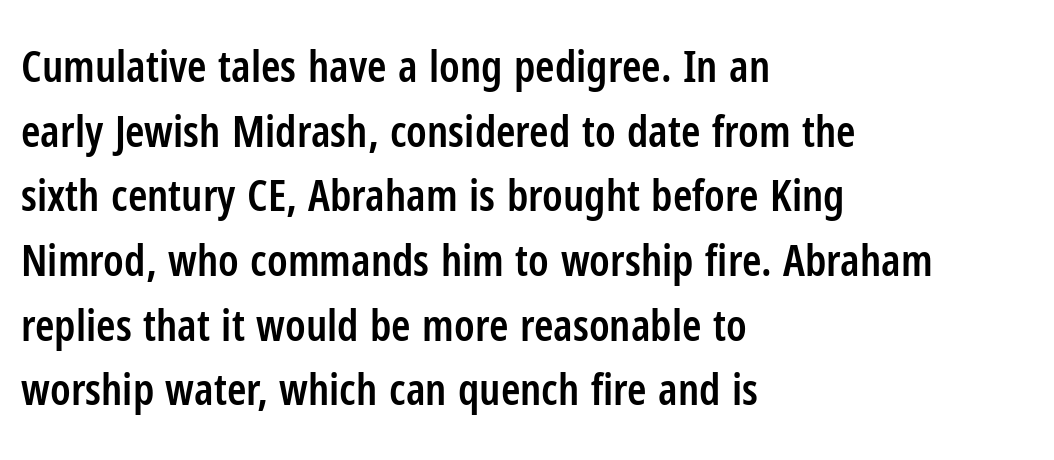
The image shows 44 px semibold, condensed sans-serif type, upright; set left-aligned, normal line spacing (1.47x), normal letter spacing, not underlined; low stroke contrast and a medium x-height.
